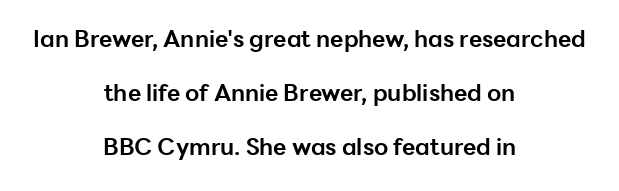
Layout note: lines centered. Plain, unruled lines of type. Short note: letters normally spaced. Set as a true bold cut, around the 700 mark.
